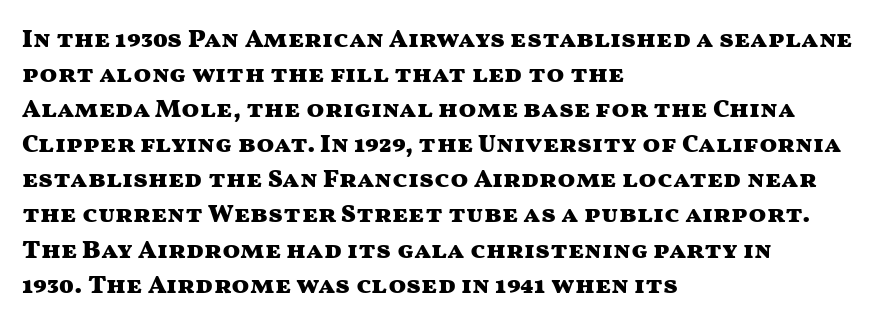
{"italic": "no", "bold": "yes", "underline": "no", "align": "left", "line_spacing": "normal", "line_spacing_ratio": 1.35, "letter_spacing": "normal", "letter_spacing_em": 0.0, "glyph_px": 26}
